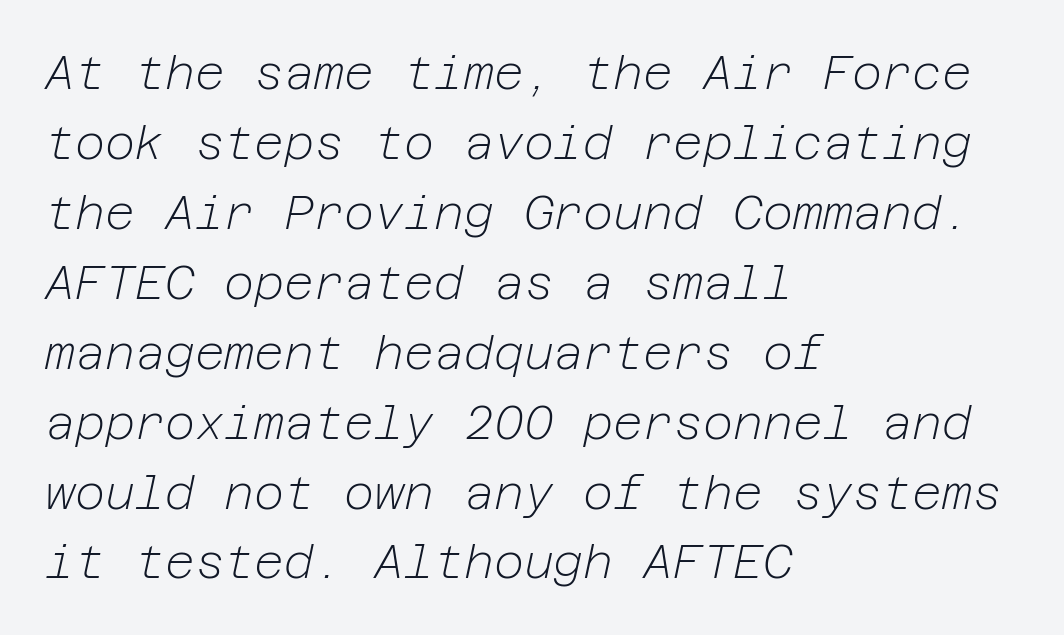
Nothing unusual about the tracking: characters are spaced as the font intends. Summary of vertical rhythm: regular, with standard interline spacing. The passage is arranged the way most books set body copy — flush left. It's the slanting kind of type. Bare-footed words on every line.
